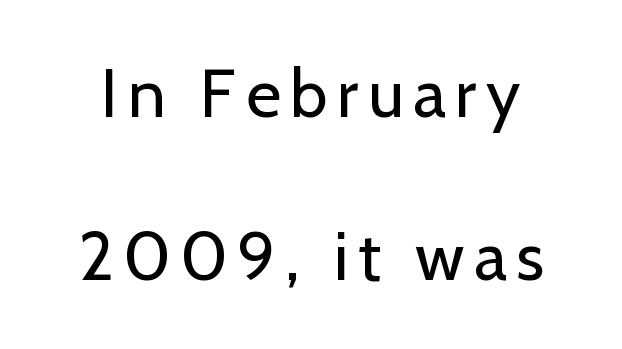
Q: Is the text bold? A: No.
Q: Is the text italic (slanted)? A: No, it is upright.
Q: Is the typeface a serif or a sans-serif typeface? A: Sans-serif.
Q: Is the text underlined? A: No.
Q: Is the spacing between lines tight, normal or loose? A: Loose.
Q: Width (condensed, normal, or wide)? A: Normal.
Q: Stroke contrast? A: Low.
Q: x-height? A: Medium.
Q: Monospaced? A: No.
